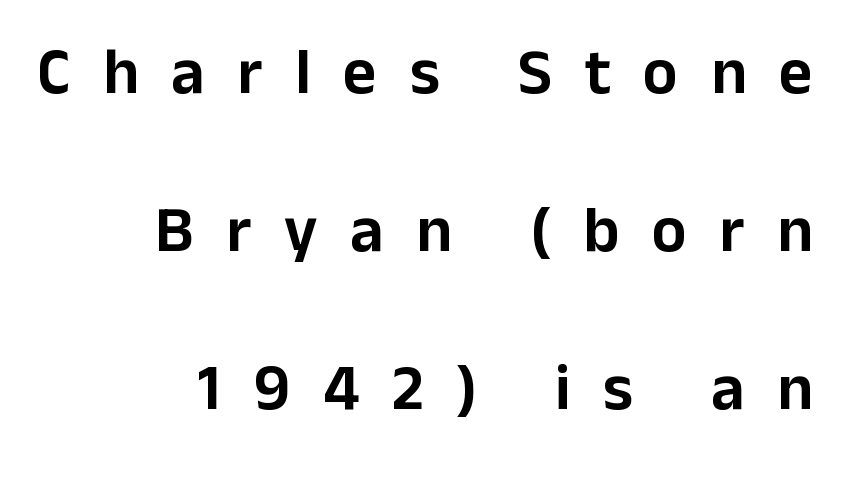
Q: Is the text italic (slanted)? A: No, it is upright.
Q: Is the typeface a serif or a sans-serif typeface? A: Sans-serif.
Q: Is the text underlined? A: No.
Q: How is the paragraph aligned? A: Right-aligned.
Q: Is the spacing between letters normal or unusually wide? A: Unusually wide.
Q: Is the spacing between lines tight, normal or loose? A: Loose.
Q: Width (condensed, normal, or wide)? A: Normal.
Q: Stroke contrast? A: Low.
Q: x-height? A: Medium.
Q: Monospaced? A: No.
